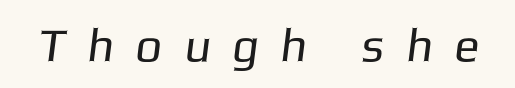
Q: Is the text bold? A: No.
Q: Is the typeface a serif or a sans-serif typeface? A: Sans-serif.
Q: Is the text underlined? A: No.
Q: Is the spacing between letters normal or unusually wide? A: Unusually wide.
Q: Width (condensed, normal, or wide)? A: Normal.
Q: Stroke contrast? A: Low.
Q: x-height? A: Medium.
Q: Monospaced? A: No.
